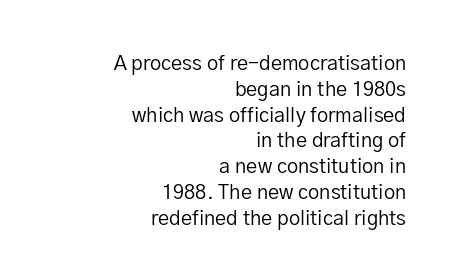
Characters follow at the spacing the type designer built in. No word sits above an underline. Stroke mass is kept to a normal reading level or below. Where is the straight margin? On the right. Horizontal bands of white between lines are of average thickness. When letters stand straight like this, we call the style roman or upright.
